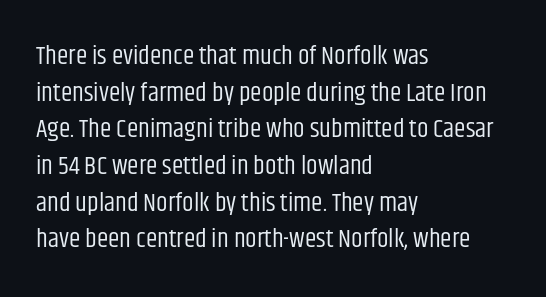
{"italic": "no", "bold": "no", "underline": "no", "align": "left", "line_spacing": "normal", "line_spacing_ratio": 1.41, "letter_spacing": "normal", "letter_spacing_em": 0.0, "glyph_px": 26}
